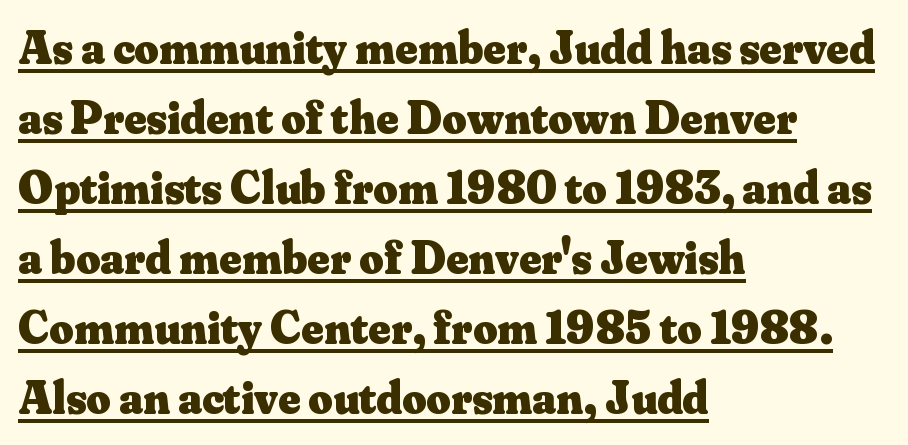
Q: Is the text bold? A: Yes.
Q: Is the text italic (slanted)? A: No, it is upright.
Q: Is the typeface a serif or a sans-serif typeface? A: Serif.
Q: Is the text underlined? A: Yes.
Q: How is the paragraph aligned? A: Left-aligned.
Q: Is the spacing between letters normal or unusually wide? A: Normal.
Q: Is the spacing between lines tight, normal or loose? A: Normal.
Q: Width (condensed, normal, or wide)? A: Normal.
Q: Stroke contrast? A: Medium.
Q: x-height? A: Small.
Q: Monospaced? A: No.
